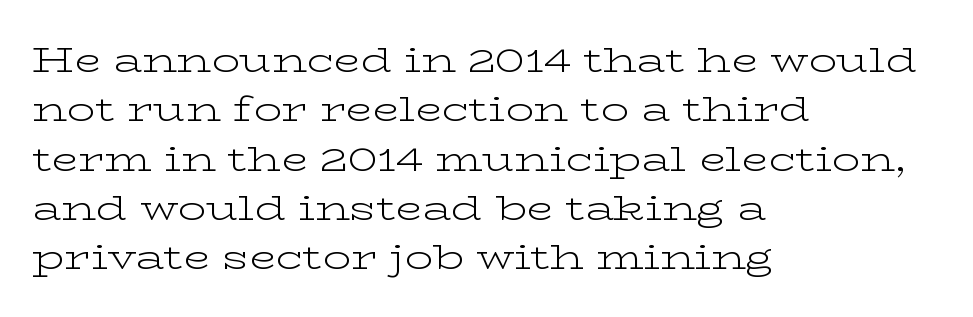
{"serif": "yes", "italic": "no", "bold": "no", "weight": "light", "width": "wide", "stroke_contrast": "low", "x_height": "medium", "monospaced": "no", "underline": "no", "align": "left", "line_spacing": "normal", "line_spacing_ratio": 1.41, "letter_spacing": "normal", "letter_spacing_em": 0.0, "glyph_px": 35}
